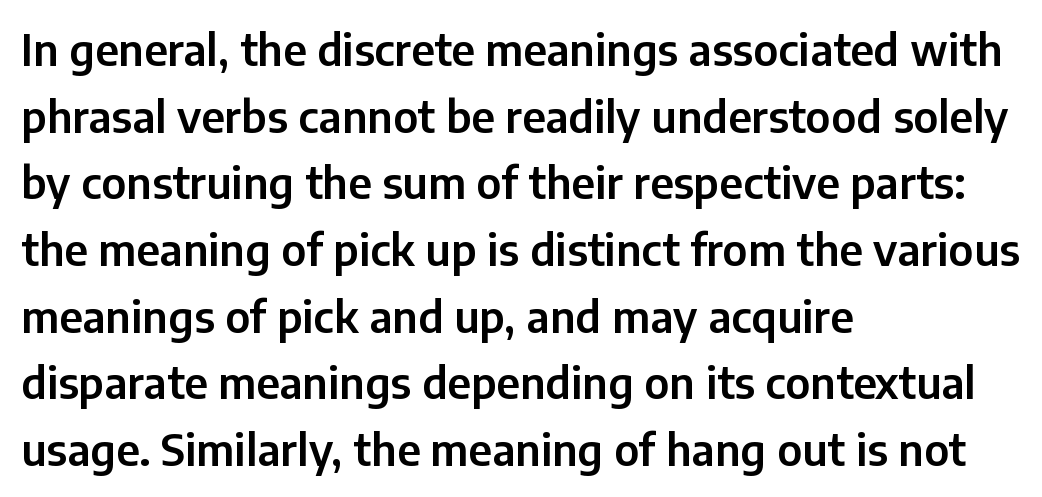
Character widths vary here, with narrow letters taking less room than wide ones. Clear beneath every line of the passage. Posture: straight, roman, zero tilt. Each line starts at the same left margin while the right side varies. Nothing unusual about the tracking: characters are spaced as the font intends.
